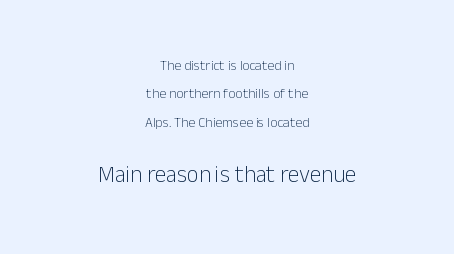
No word sits above an underline. Typeset on center — no edge is straight. The vertical gap from one line to the next is large. The type is set solid horizontally, with unmodified tracking.
